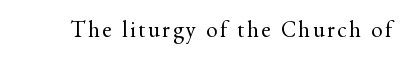
Honestly, there is no underline to notice here at all. This is roman type, the default non-slanted kind. Weight: not bold — regular or lighter.
